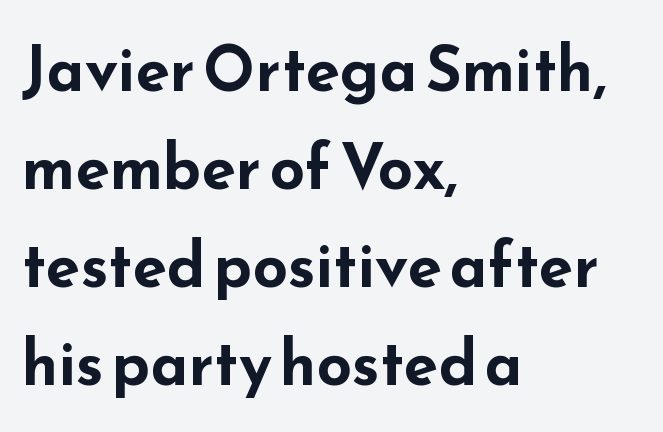
Q: Is the text bold? A: Yes.
Q: Is the text italic (slanted)? A: No, it is upright.
Q: Is the typeface a serif or a sans-serif typeface? A: Sans-serif.
Q: Is the text underlined? A: No.
Q: How is the paragraph aligned? A: Left-aligned.
Q: Is the spacing between letters normal or unusually wide? A: Normal.
Q: Is the spacing between lines tight, normal or loose? A: Normal.
Q: Width (condensed, normal, or wide)? A: Wide.
Q: Stroke contrast? A: Low.
Q: x-height? A: Small.
Q: Monospaced? A: No.
